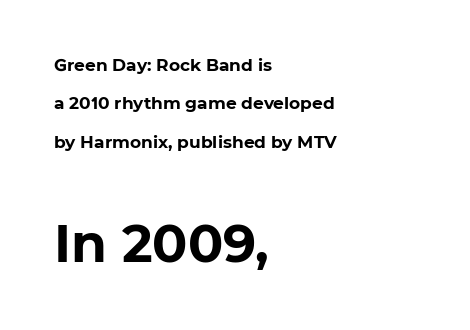
Q: Is the text bold? A: Yes.
Q: Is the typeface a serif or a sans-serif typeface? A: Sans-serif.
Q: Is the text underlined? A: No.
Q: How is the paragraph aligned? A: Left-aligned.
Q: Is the spacing between letters normal or unusually wide? A: Normal.
Q: Is the spacing between lines tight, normal or loose? A: Loose.
Q: Which block of text is set in a larger size, the first (top) or the second (bottom)? A: The second (bottom) one.
Q: Width (condensed, normal, or wide)? A: Normal.
Q: Stroke contrast? A: Low.
Q: x-height? A: Medium.
Q: Monospaced? A: No.
